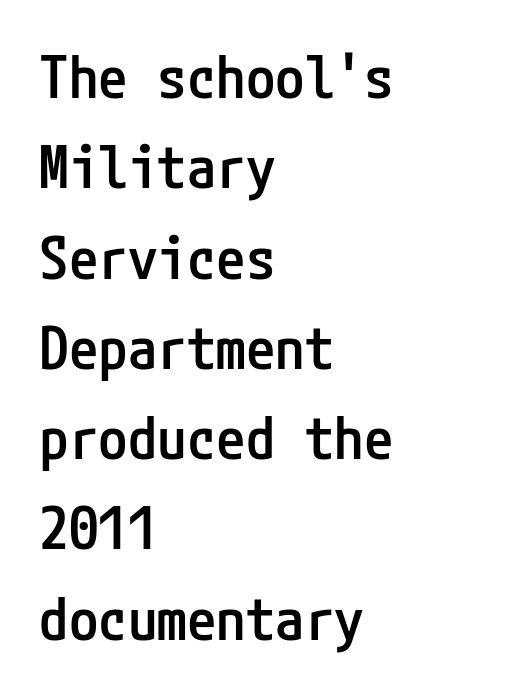
Reading down the block, your eye returns to a fixed left position each line. Does the leading feel generous? No, just average. The letters carry no serifs — their stems end cleanly without finishing strokes. The passage shown is semibold, sitting just below true bold. Only glyphs here, with clear space below each row.
